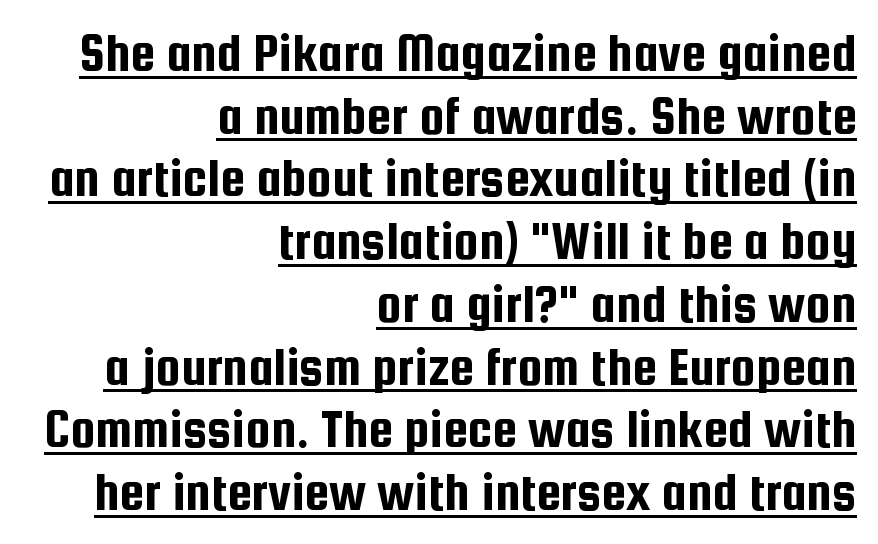
The image shows 56 px condensed sans-serif type, upright; set right-aligned, tight line spacing (1.12x), normal letter spacing, underlined; low stroke contrast and a medium x-height.
